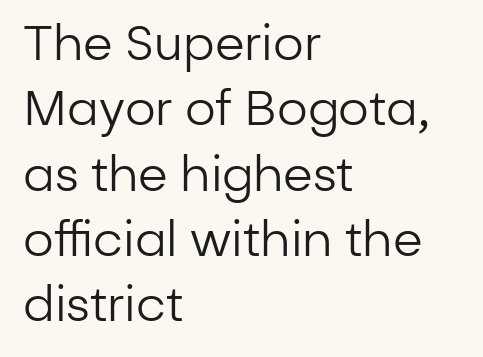
Q: Is the text bold? A: No.
Q: Is the text italic (slanted)? A: No, it is upright.
Q: Is the typeface a serif or a sans-serif typeface? A: Sans-serif.
Q: Is the text underlined? A: No.
Q: How is the paragraph aligned? A: Left-aligned.
Q: Is the spacing between letters normal or unusually wide? A: Normal.
Q: Is the spacing between lines tight, normal or loose? A: Normal.
Q: Width (condensed, normal, or wide)? A: Normal.
Q: Stroke contrast? A: Low.
Q: x-height? A: Medium.
Q: Monospaced? A: No.
